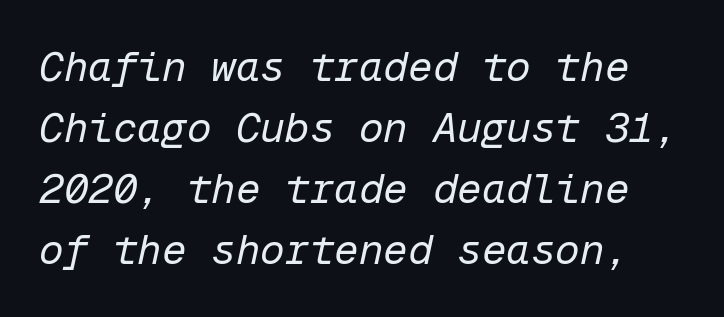
{"italic": "yes", "lean": "right", "slant_degrees": 12, "bold": "no", "weight": "regular", "width": "normal", "stroke_contrast": "low", "x_height": "medium", "monospaced": "yes", "underline": "no", "line_spacing": "normal", "line_spacing_ratio": 1.49, "letter_spacing": "normal", "letter_spacing_em": 0.0, "glyph_px": 41}
